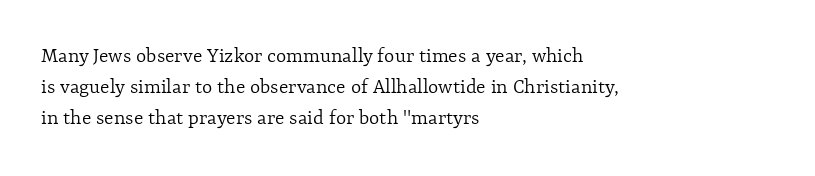
Q: Is the text bold? A: No.
Q: Is the text italic (slanted)? A: No, it is upright.
Q: Is the text underlined? A: No.
Q: How is the paragraph aligned? A: Left-aligned.
Q: Is the spacing between letters normal or unusually wide? A: Normal.
Q: Is the spacing between lines tight, normal or loose? A: Normal.
